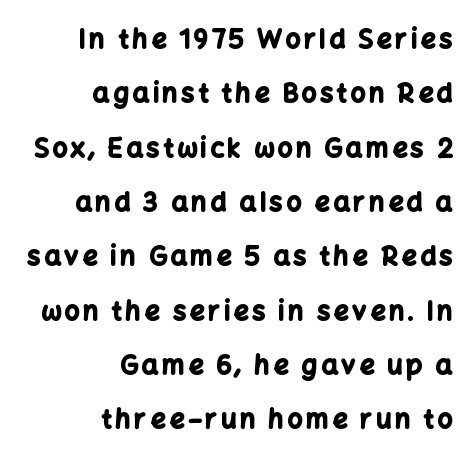
The image shows 26 px bold type, upright; set right-aligned, loose line spacing (2.09x), not underlined.
